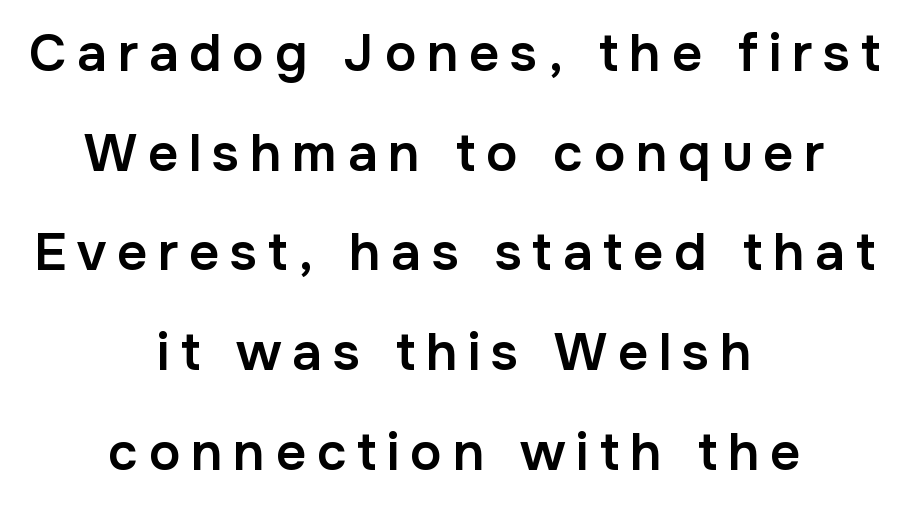
The space beneath each line is pristine and unruled. Examine the stroke ends and you'll find no serifs. Look at the stroke-to-counter ratio: somewhat heavy, a semibold. The letterforms stand isolated, each surrounded by extra space. Italic: no, the glyphs are upright roman. Leftover space on each line is divided equally before and after the words.
